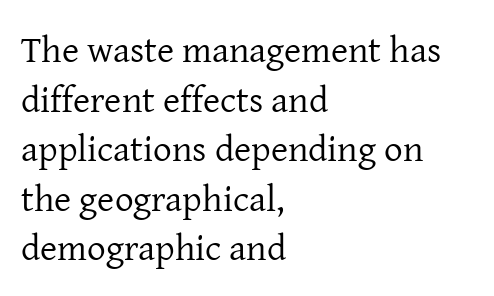
Q: Is the text bold? A: No.
Q: Is the text italic (slanted)? A: No, it is upright.
Q: Is the typeface a serif or a sans-serif typeface? A: Serif.
Q: Is the text underlined? A: No.
Q: How is the paragraph aligned? A: Left-aligned.
Q: Is the spacing between letters normal or unusually wide? A: Normal.
Q: Is the spacing between lines tight, normal or loose? A: Normal.
Q: Width (condensed, normal, or wide)? A: Normal.
Q: Stroke contrast? A: Low.
Q: x-height? A: Medium.
Q: Monospaced? A: No.
